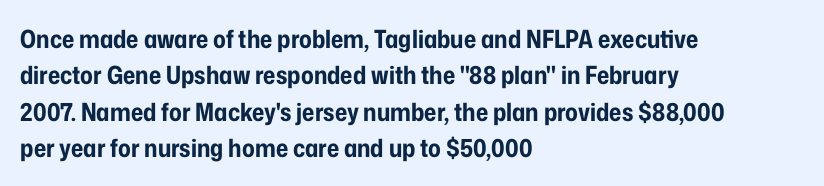
The letters are bold, with thick, heavy strokes. If you measured baseline to baseline, you'd find a middling distance. Posture: straight, roman, zero tilt. No word sits above an underline.
